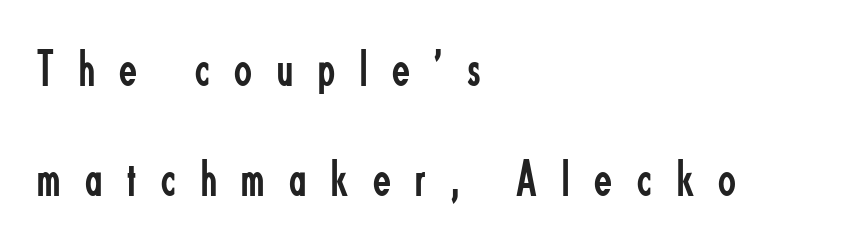
Q: Is the text bold? A: No.
Q: Is the text italic (slanted)? A: No, it is upright.
Q: Is the typeface a serif or a sans-serif typeface? A: Sans-serif.
Q: Is the text underlined? A: No.
Q: How is the paragraph aligned? A: Left-aligned.
Q: Is the spacing between letters normal or unusually wide? A: Unusually wide.
Q: Is the spacing between lines tight, normal or loose? A: Loose.
Q: Width (condensed, normal, or wide)? A: Condensed.
Q: Stroke contrast? A: Low.
Q: x-height? A: Small.
Q: Monospaced? A: No.
